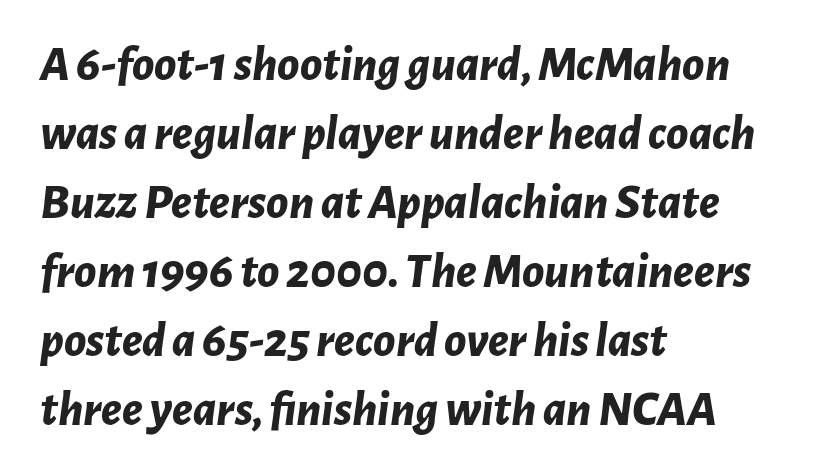
Compared with ordinary roman type, these characters are visibly tilted. A typesetter would call this proportional, since set widths differ per character. Heft: maximum for text — a bold. Clear beneath every line of the passage.
